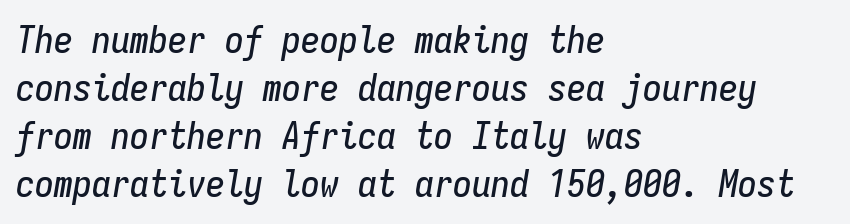
Leading matches the norm, producing a regular column. Monospaced: the letters line up in strict vertical columns. Style check: oblique. The line texture is even and compact thanks to regular tracking. Bare-footed words on every line.
